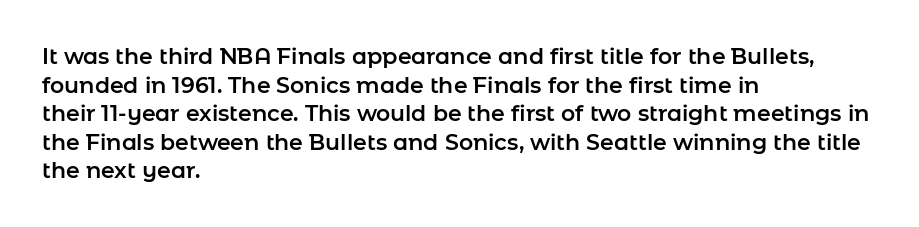
Q: Is the text italic (slanted)? A: No, it is upright.
Q: Is the text underlined? A: No.
Q: How is the paragraph aligned? A: Left-aligned.
Q: Is the spacing between letters normal or unusually wide? A: Normal.
Q: Is the spacing between lines tight, normal or loose? A: Normal.
